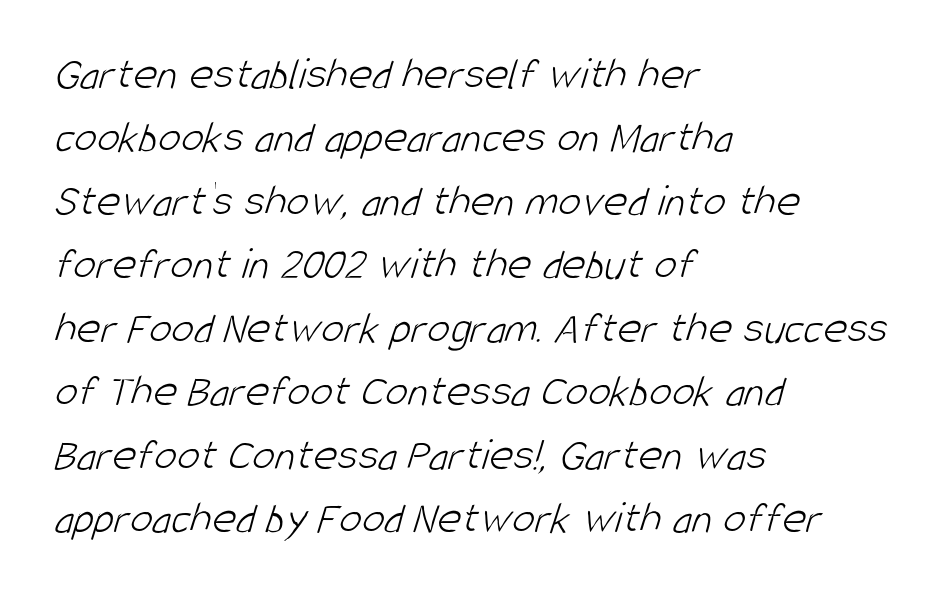
The image shows 46 px light, condensed sans-serif type; set left-aligned, normal line spacing (1.38x), normal letter spacing, not underlined; low stroke contrast and a large x-height.
